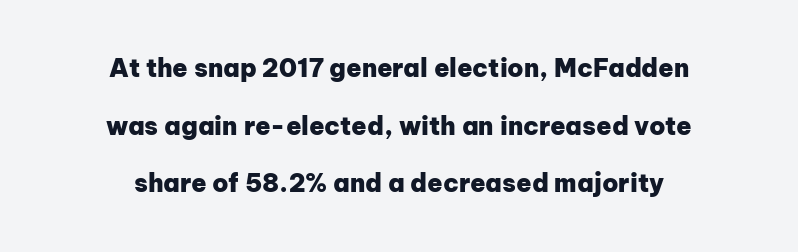
In CSS terms this would be text-align: center. Posture: straight, roman, zero tilt. Decoration check: the copy has no underline. No extra tracking has been applied to these lines. The characters look thick and weighty, a clear bold. How would I describe the line gaps? Wide and relaxed.
